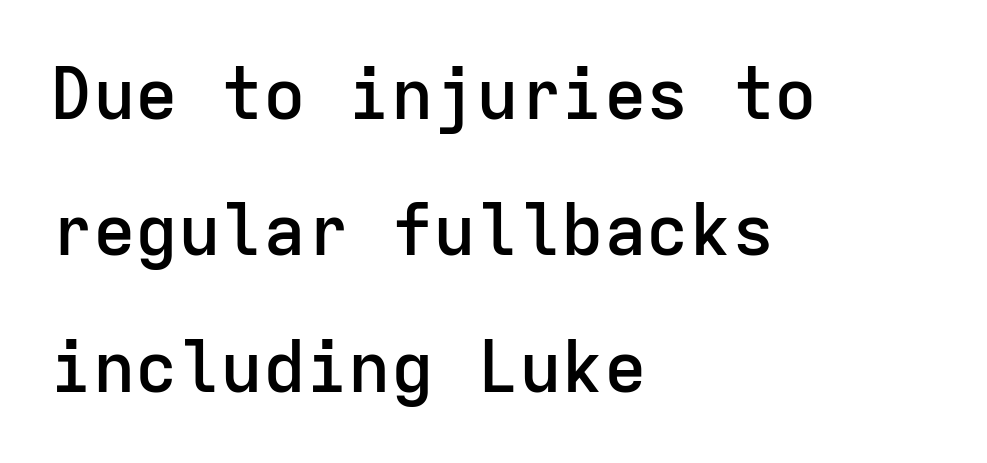
{"serif": "no", "italic": "no", "bold": "semi", "weight": "semibold", "width": "normal", "stroke_contrast": "low", "x_height": "medium", "monospaced": "yes", "underline": "no", "align": "left", "line_spacing": "loose", "line_spacing_ratio": 1.92, "letter_spacing": "normal", "letter_spacing_em": 0.0, "glyph_px": 71}
